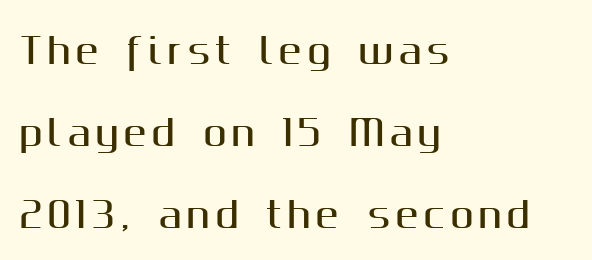
The image shows 35 px sans-serif type, upright; set left-aligned, loose line spacing (2.34x), not underlined; medium stroke contrast and a medium x-height.
